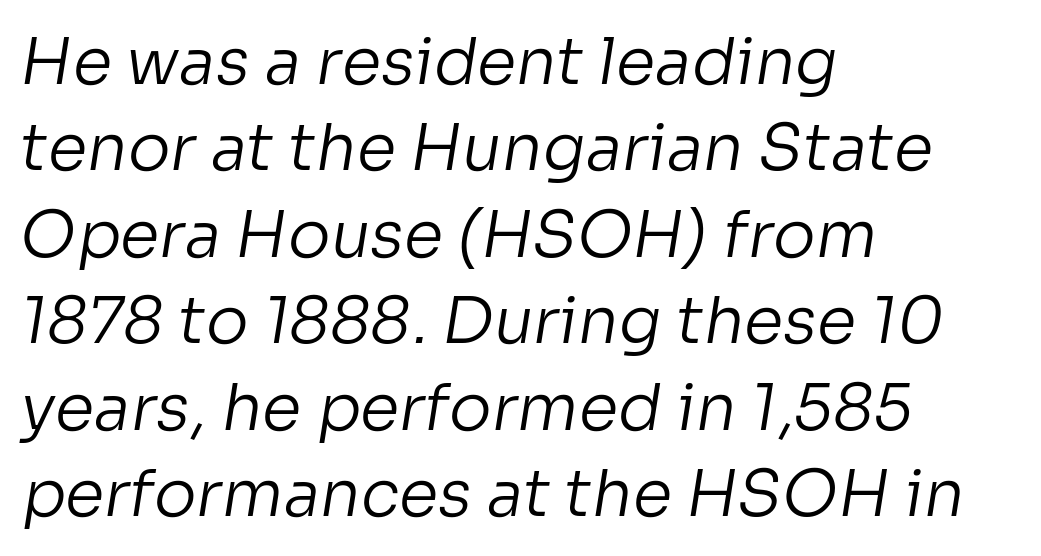
One-word summary of the alignment: left. The area under the type is left untouched. Vertically, the passage feels balanced, rows spaced as you'd expect. You can tell from the bare stems that sans-serif type was used.
